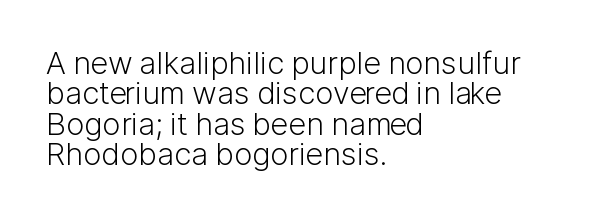
{"serif": "no", "italic": "no", "bold": "no", "weight": "light", "width": "normal", "stroke_contrast": "low", "x_height": "medium", "monospaced": "no", "underline": "no", "align": "left", "line_spacing": "tight", "line_spacing_ratio": 0.98, "letter_spacing": "normal", "letter_spacing_em": 0.0, "glyph_px": 31}
